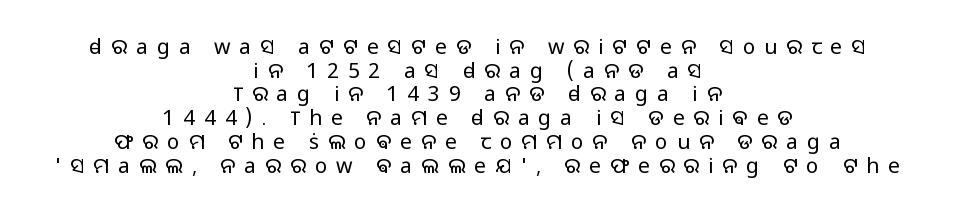
{"italic": "no", "bold": "no", "underline": "no", "align": "center", "line_spacing": "tight", "line_spacing_ratio": 1.13, "letter_spacing": "wide", "letter_spacing_em": 0.43, "glyph_px": 21}
